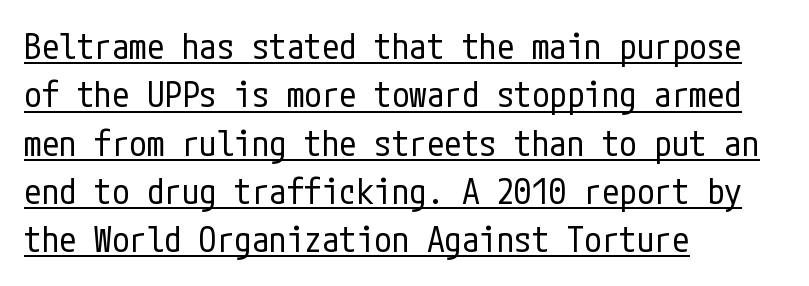
This is underlined copy, the kind a proofreader might mark for attention. One glance says typical: line gaps are just what's usual. Classification — sans serif. The type is set solid horizontally, with unmodified tracking. Posture: straight, roman, zero tilt.
